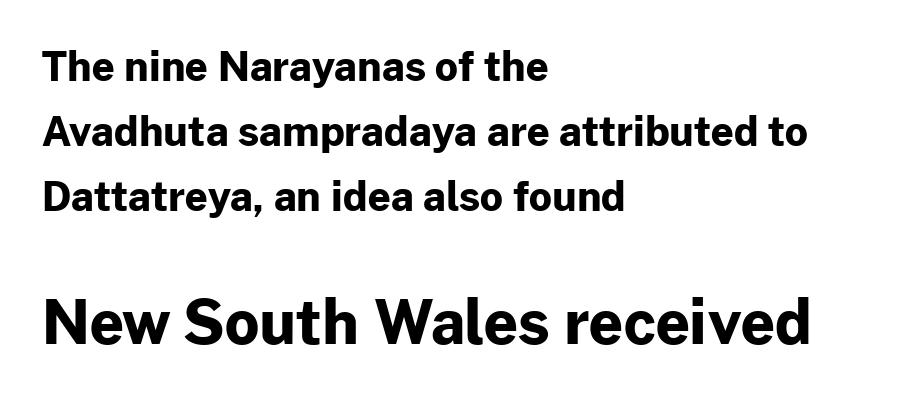
Q: Is the text bold? A: Yes.
Q: Is the text italic (slanted)? A: No, it is upright.
Q: Is the typeface a serif or a sans-serif typeface? A: Sans-serif.
Q: Is the text underlined? A: No.
Q: How is the paragraph aligned? A: Left-aligned.
Q: Is the spacing between letters normal or unusually wide? A: Normal.
Q: Is the spacing between lines tight, normal or loose? A: Normal.
Q: Which block of text is set in a larger size, the first (top) or the second (bottom)? A: The second (bottom) one.
Q: Width (condensed, normal, or wide)? A: Normal.
Q: Stroke contrast? A: Low.
Q: x-height? A: Medium.
Q: Monospaced? A: No.
